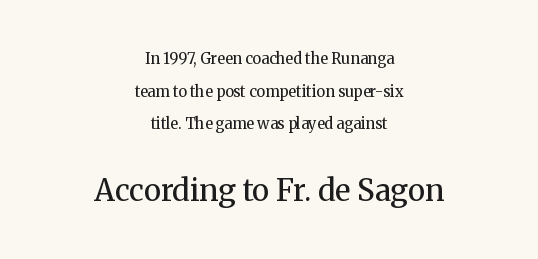
Q: Is the text bold? A: No.
Q: Is the text italic (slanted)? A: No, it is upright.
Q: Is the typeface a serif or a sans-serif typeface? A: Serif.
Q: Is the text underlined? A: No.
Q: How is the paragraph aligned? A: Centered.
Q: Is the spacing between letters normal or unusually wide? A: Normal.
Q: Is the spacing between lines tight, normal or loose? A: Loose.
Q: Which block of text is set in a larger size, the first (top) or the second (bottom)? A: The second (bottom) one.
Q: Width (condensed, normal, or wide)? A: Normal.
Q: Stroke contrast? A: Medium.
Q: x-height? A: Medium.
Q: Monospaced? A: No.
